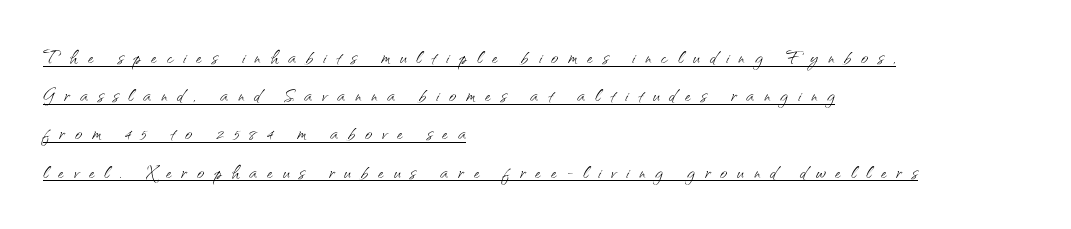
{"bold": "no", "underline": "yes", "align": "left", "line_spacing": "normal", "line_spacing_ratio": 1.53, "letter_spacing": "wide", "letter_spacing_em": 0.4, "glyph_px": 25}
